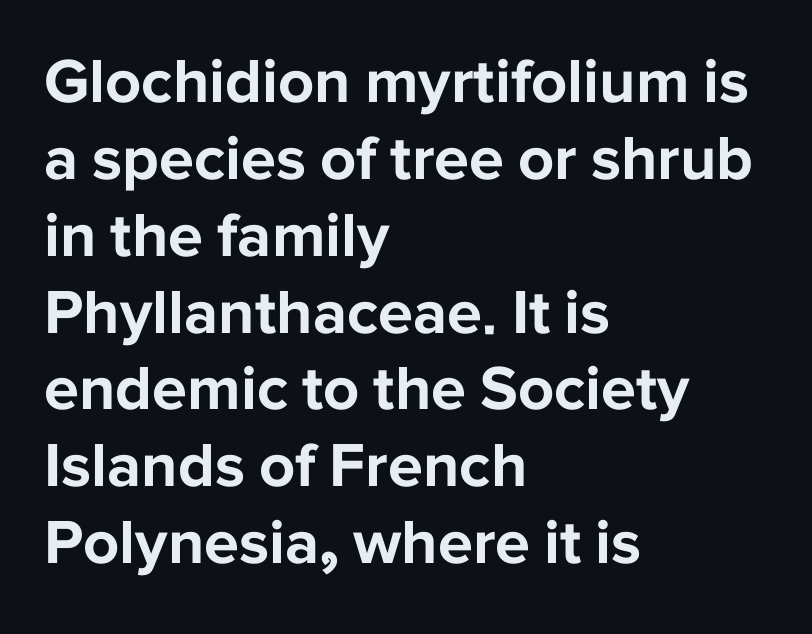
This is sans-serif lettering, the kind often seen on screens and signage. Left-aligned paragraph, ragged on the right. Posture: straight, roman, zero tilt. The letters advance in unequal steps, a hallmark of proportional type. Compared with typical body copy, the letter spacing here is the same. Anything drawn beneath the words? Only blank space.
